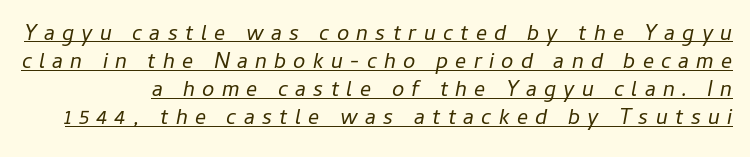
Leading matches the norm, producing a regular column. A typographer would call this underscored text. This sample uses expanded letter spacing, leaving extra air between glyphs. The whole block is typeset with a tilt. Weight class: somewhere from thin through regular.
